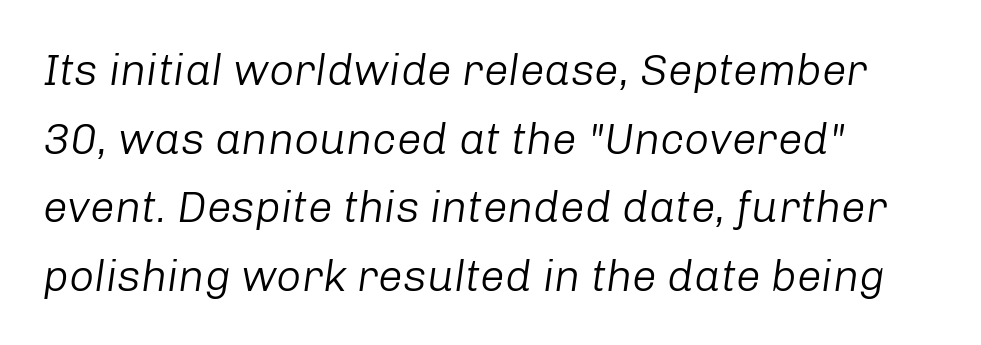
Characters are canted at an angle relative to the baseline's perpendicular. Underline: absent. Summary of vertical rhythm: regular, with standard interline spacing. Does extra space separate the letters? No, they use regular spacing.
